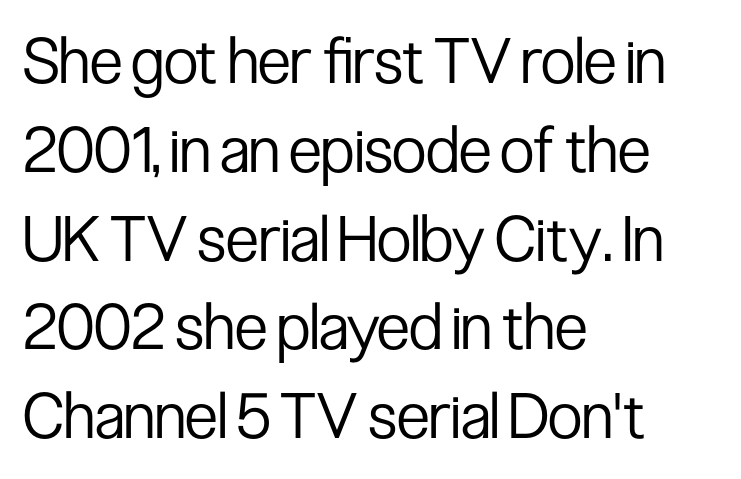
The image shows 63 px regular-weight, condensed sans-serif type, upright; set left-aligned, normal line spacing (1.41x), normal letter spacing, not underlined; low stroke contrast and a medium x-height.
